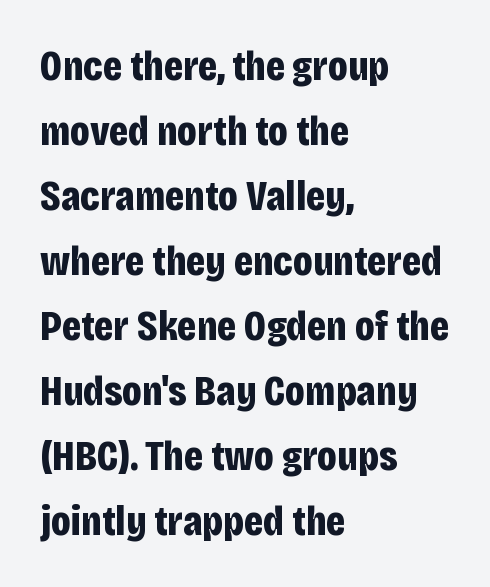
The specimen reads as upright at a glance. This is heavy type, rendered in bold. Successive baselines arrive at the customary interval. Notice how the passage keeps a crisp vertical edge on the left only. The line texture is even and compact thanks to regular tracking. The letters advance in unequal steps, a hallmark of proportional type.
